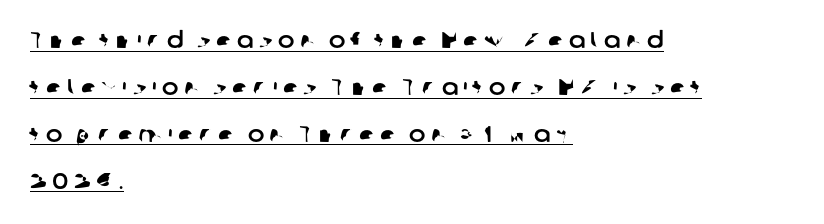
Q: Is the text underlined? A: Yes.
Q: How is the paragraph aligned? A: Left-aligned.
Q: Is the spacing between letters normal or unusually wide? A: Unusually wide.
Q: Is the spacing between lines tight, normal or loose? A: Loose.
